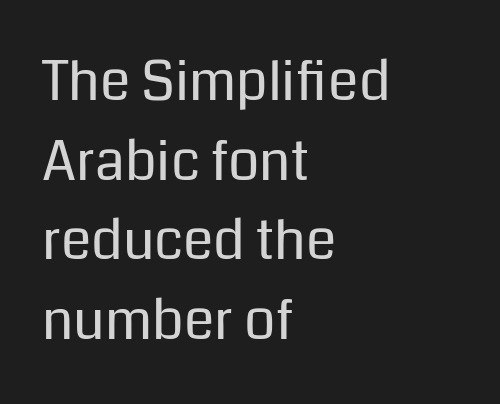
{"serif": "no", "italic": "no", "bold": "no", "weight": "regular", "width": "normal", "stroke_contrast": "low", "x_height": "medium", "monospaced": "no", "underline": "no", "align": "left", "line_spacing": "normal", "line_spacing_ratio": 1.45, "letter_spacing": "normal", "letter_spacing_em": 0.0, "glyph_px": 55}
